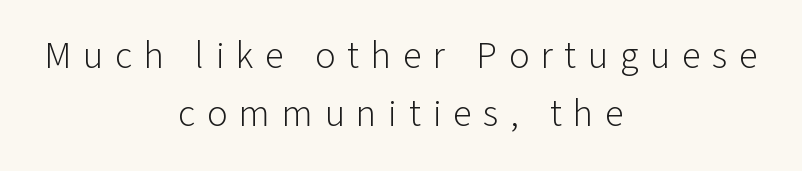
Q: Is the text bold? A: No.
Q: Is the text italic (slanted)? A: No, it is upright.
Q: Is the typeface a serif or a sans-serif typeface? A: Sans-serif.
Q: Is the text underlined? A: No.
Q: How is the paragraph aligned? A: Centered.
Q: Is the spacing between letters normal or unusually wide? A: Unusually wide.
Q: Is the spacing between lines tight, normal or loose? A: Normal.
Q: Width (condensed, normal, or wide)? A: Normal.
Q: Stroke contrast? A: Low.
Q: x-height? A: Medium.
Q: Monospaced? A: No.
